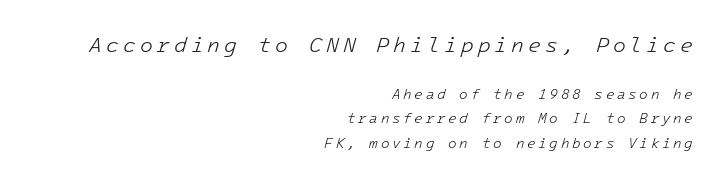
The image shows 21 px text type, italic (leaning right); set right-aligned, line spacing 1.76x, not underlined; the first (top) block is 1.5x larger.
